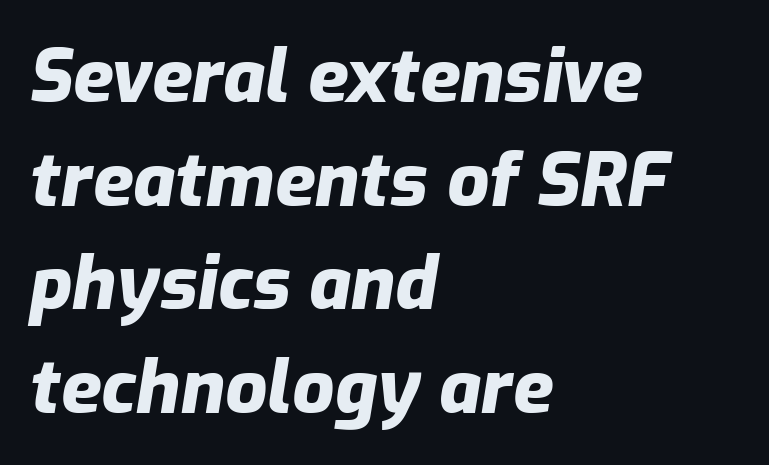
Q: Is the text bold? A: Yes.
Q: Is the text italic (slanted)? A: Yes, it leans right by about 9 degrees.
Q: Is the text underlined? A: No.
Q: How is the paragraph aligned? A: Left-aligned.
Q: Is the spacing between letters normal or unusually wide? A: Normal.
Q: Is the spacing between lines tight, normal or loose? A: Normal.
Q: Width (condensed, normal, or wide)? A: Normal.
Q: Stroke contrast? A: Low.
Q: x-height? A: Medium.
Q: Monospaced? A: No.
